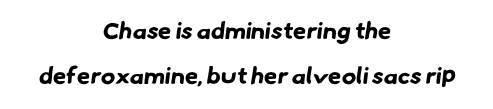
The image shows 24 px bold type; set centered, line spacing 1.89x, normal letter spacing, not underlined.
